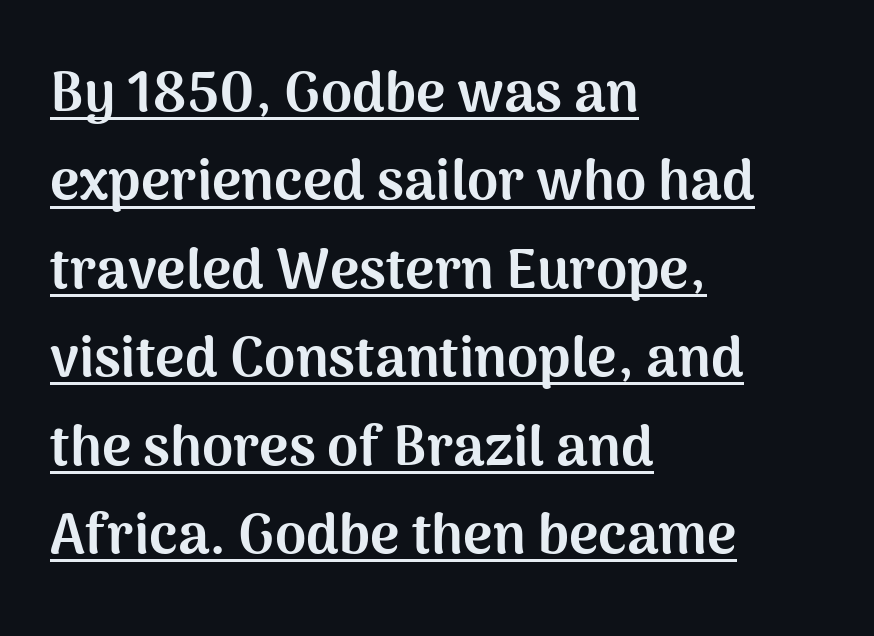
Q: Is the text bold? A: Yes.
Q: Is the text italic (slanted)? A: No, it is upright.
Q: Is the typeface a serif or a sans-serif typeface? A: Sans-serif.
Q: Is the text underlined? A: Yes.
Q: How is the paragraph aligned? A: Left-aligned.
Q: Is the spacing between letters normal or unusually wide? A: Normal.
Q: Is the spacing between lines tight, normal or loose? A: Normal.
Q: Width (condensed, normal, or wide)? A: Normal.
Q: Stroke contrast? A: Medium.
Q: x-height? A: Medium.
Q: Monospaced? A: No.
